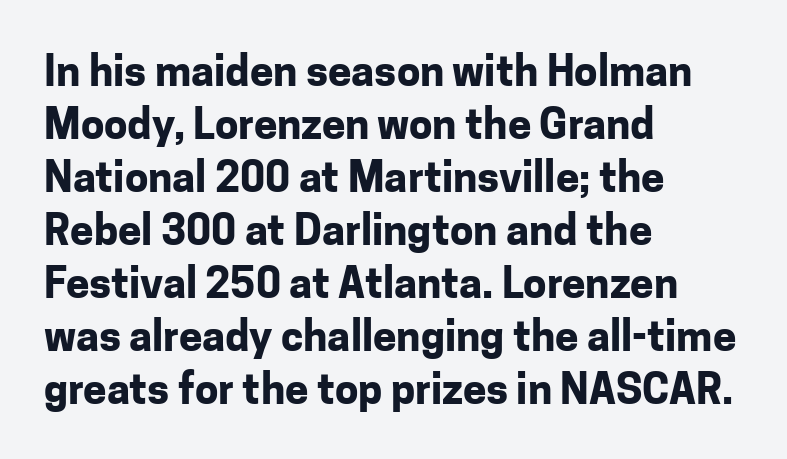
The image shows 42 px bold sans-serif type, upright; set left-aligned, normal line spacing (1.26x), normal letter spacing, not underlined; low stroke contrast and a medium x-height.
